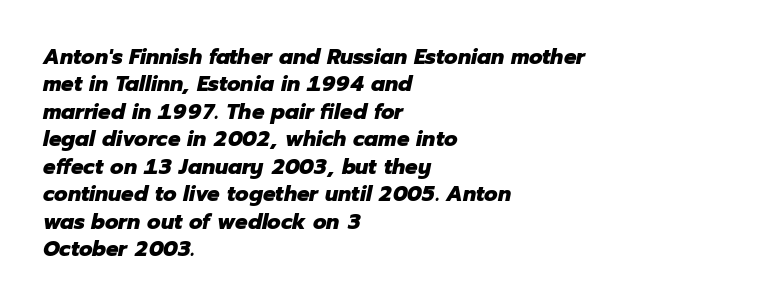
Looking at the ascenders, they clearly lean. Line starts are locked; line ends wander. The face used here is rendered with its standard letterfit. Regular leading. This is heavy type, rendered in bold.
